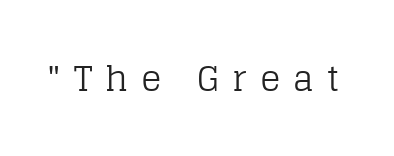
The image shows 34 px regular-weight serif type, upright; set unusually wide letter spacing (+0.38 em), not underlined; low stroke contrast and a large x-height.
